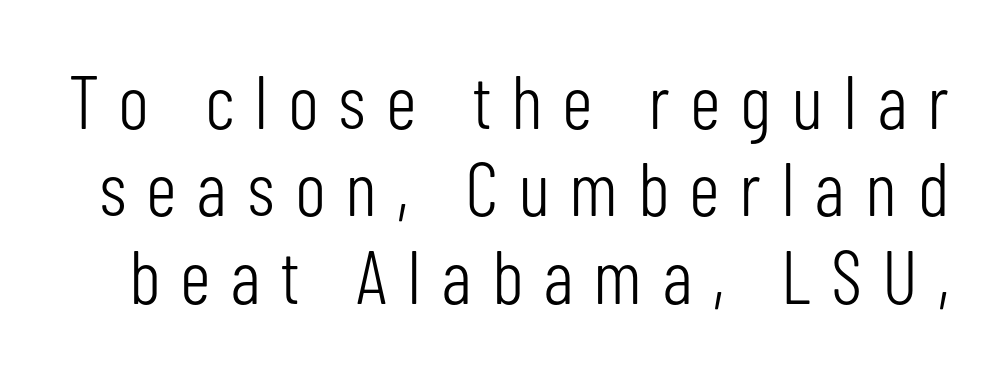
The image shows 76 px light, condensed sans-serif type, upright; set tight line spacing (1.15x), unusually wide letter spacing (+0.28 em), not underlined; low stroke contrast and a medium x-height.
